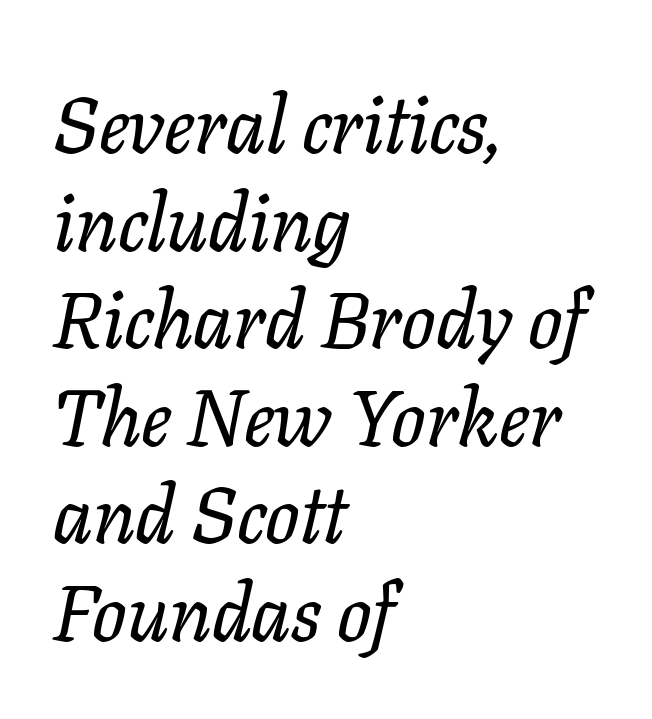
{"serif": "yes", "italic": "yes", "lean": "right", "slant_degrees": 11, "width": "normal", "stroke_contrast": "low", "x_height": "medium", "monospaced": "no", "underline": "no", "align": "left", "line_spacing_ratio": 1.22, "letter_spacing": "normal", "letter_spacing_em": 0.0, "glyph_px": 80}
